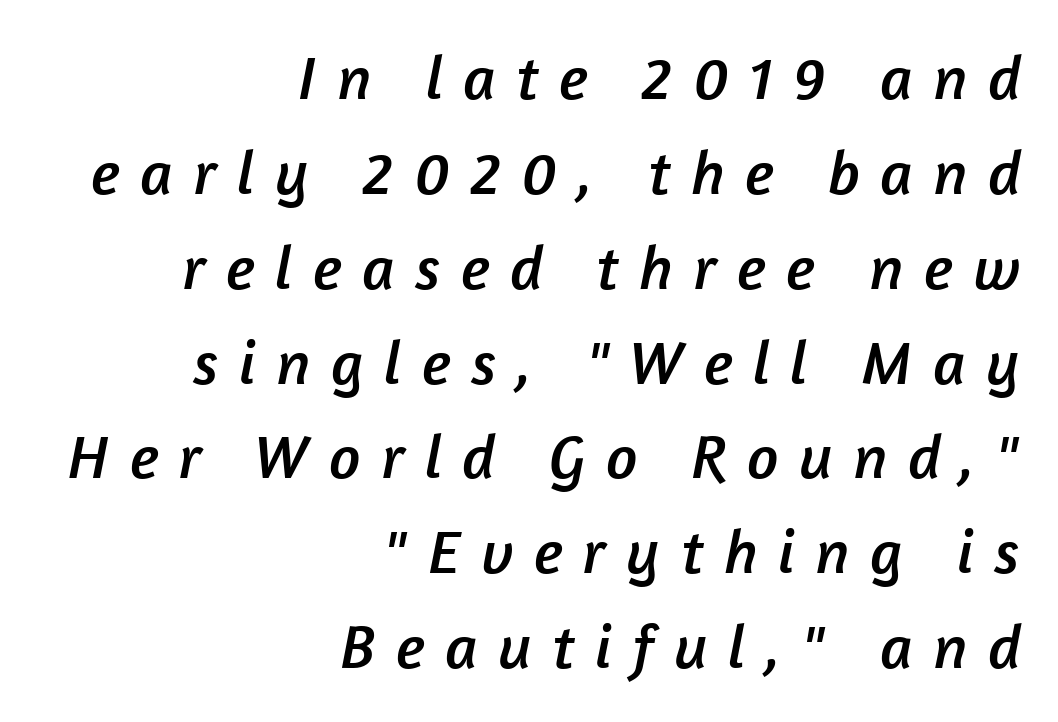
{"serif": "no", "width": "normal", "stroke_contrast": "low", "x_height": "medium", "monospaced": "no", "underline": "no", "align": "right", "line_spacing": "normal", "line_spacing_ratio": 1.53, "letter_spacing": "wide", "letter_spacing_em": 0.33, "glyph_px": 62}
